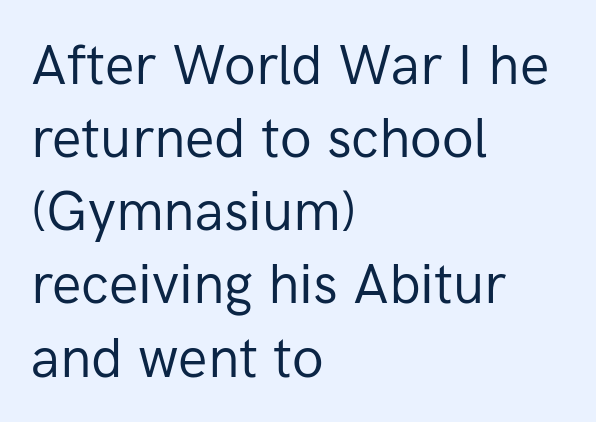
Q: Is the text bold? A: No.
Q: Is the text italic (slanted)? A: No, it is upright.
Q: Is the typeface a serif or a sans-serif typeface? A: Sans-serif.
Q: Is the text underlined? A: No.
Q: How is the paragraph aligned? A: Left-aligned.
Q: Is the spacing between letters normal or unusually wide? A: Normal.
Q: Is the spacing between lines tight, normal or loose? A: Normal.
Q: Width (condensed, normal, or wide)? A: Normal.
Q: Stroke contrast? A: Low.
Q: x-height? A: Medium.
Q: Monospaced? A: No.
